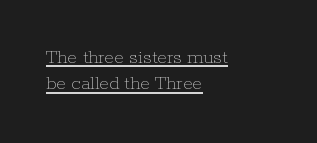
The image shows 20 px text type, upright; set left-aligned, normal line spacing (1.32x), normal letter spacing, underlined.
